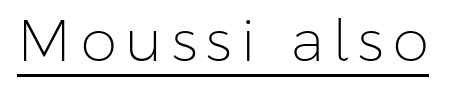
Q: Is the text bold? A: No.
Q: Is the text italic (slanted)? A: No, it is upright.
Q: Is the typeface a serif or a sans-serif typeface? A: Sans-serif.
Q: Is the text underlined? A: Yes.
Q: Width (condensed, normal, or wide)? A: Normal.
Q: Stroke contrast? A: Low.
Q: x-height? A: Medium.
Q: Monospaced? A: No.
